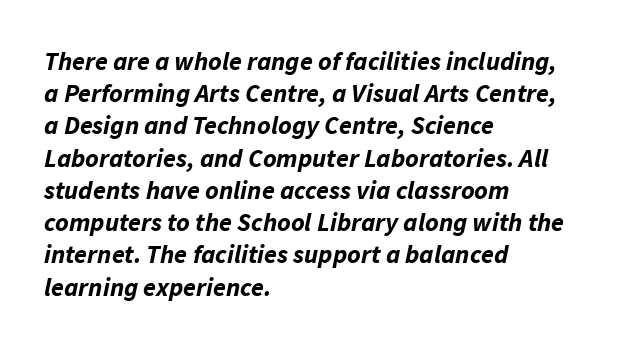
{"italic": "yes", "lean": "right", "slant_degrees": 11, "bold": "yes", "underline": "no", "align": "left", "line_spacing_ratio": 1.24, "letter_spacing": "normal", "letter_spacing_em": 0.0, "glyph_px": 26}
